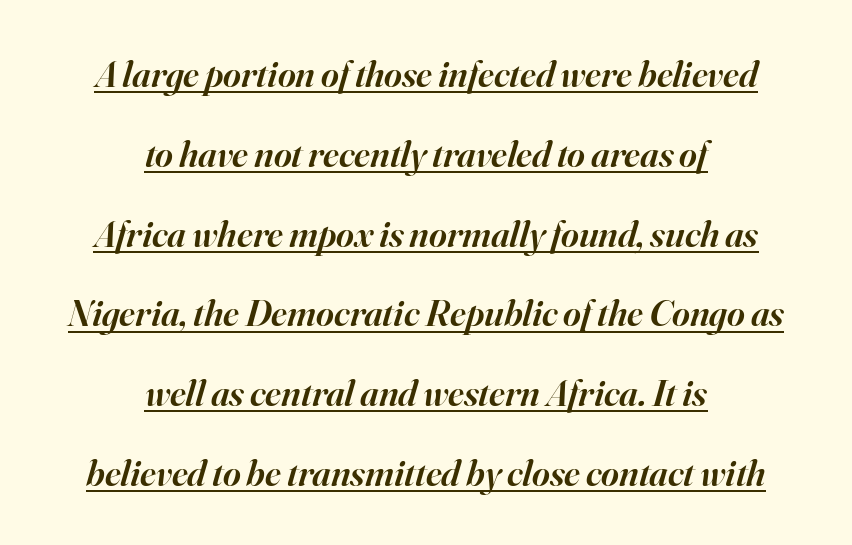
{"serif": "yes", "italic": "yes", "lean": "right", "slant_degrees": 16, "bold": "semi", "weight": "semibold", "width": "normal", "stroke_contrast": "high", "x_height": "small", "monospaced": "no", "underline": "yes", "align": "center", "line_spacing": "loose", "line_spacing_ratio": 2.1, "letter_spacing": "normal", "letter_spacing_em": 0.0, "glyph_px": 38}
